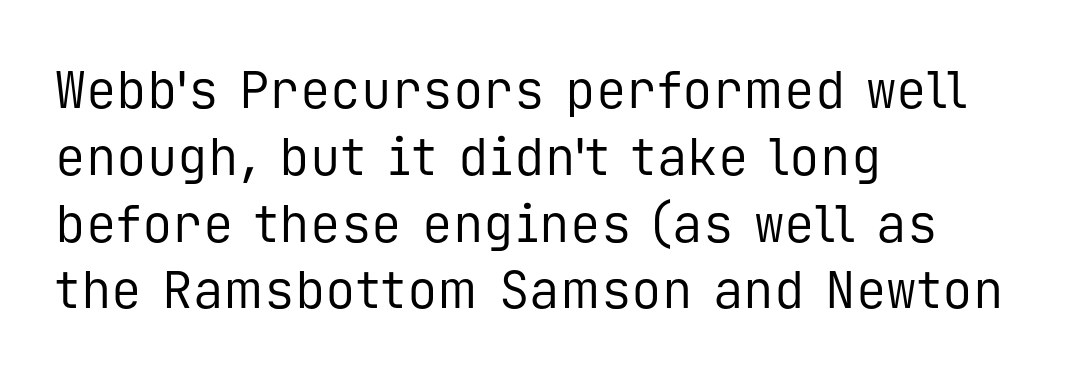
{"serif": "no", "italic": "no", "bold": "no", "weight": "regular", "width": "normal", "stroke_contrast": "low", "x_height": "medium", "monospaced": "yes", "underline": "no", "align": "left", "line_spacing": "normal", "line_spacing_ratio": 1.31, "letter_spacing": "normal", "letter_spacing_em": 0.0, "glyph_px": 51}
